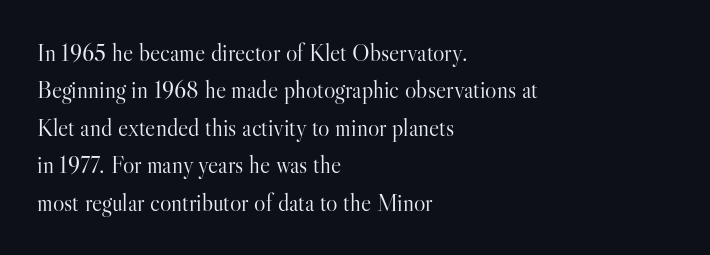
The image shows 24 px text type, upright; set left-aligned, normal line spacing (1.56x), normal letter spacing, not underlined.
